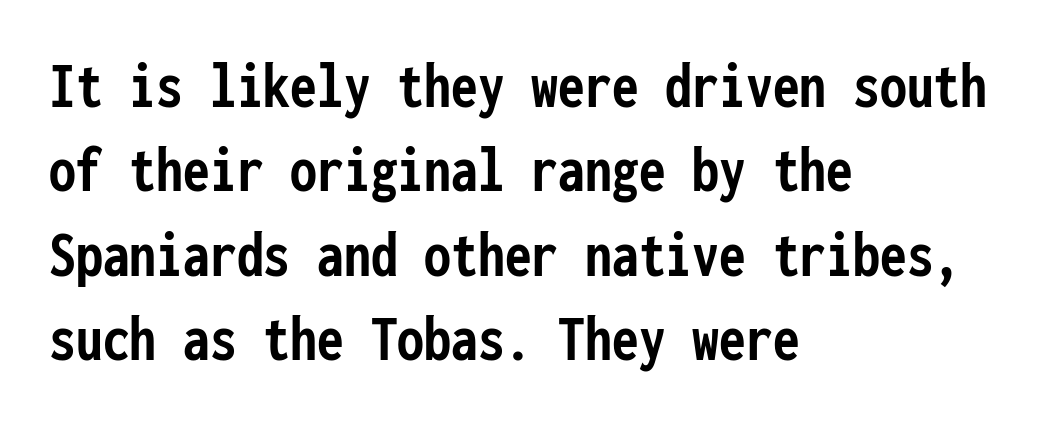
The image shows 67 px semibold, condensed sans-serif type, upright, monospaced; set left-aligned, normal line spacing (1.26x), normal letter spacing, not underlined; low stroke contrast and a medium x-height.
